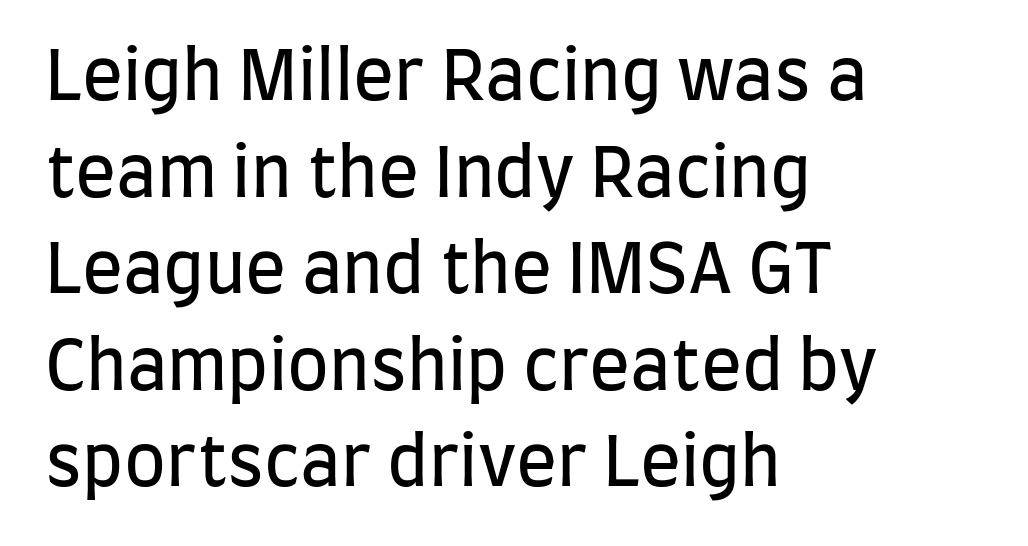
{"serif": "no", "italic": "no", "bold": "no", "weight": "regular", "width": "condensed", "stroke_contrast": "low", "x_height": "large", "monospaced": "no", "underline": "no", "align": "left", "line_spacing": "normal", "line_spacing_ratio": 1.42, "letter_spacing": "normal", "letter_spacing_em": 0.0, "glyph_px": 68}
